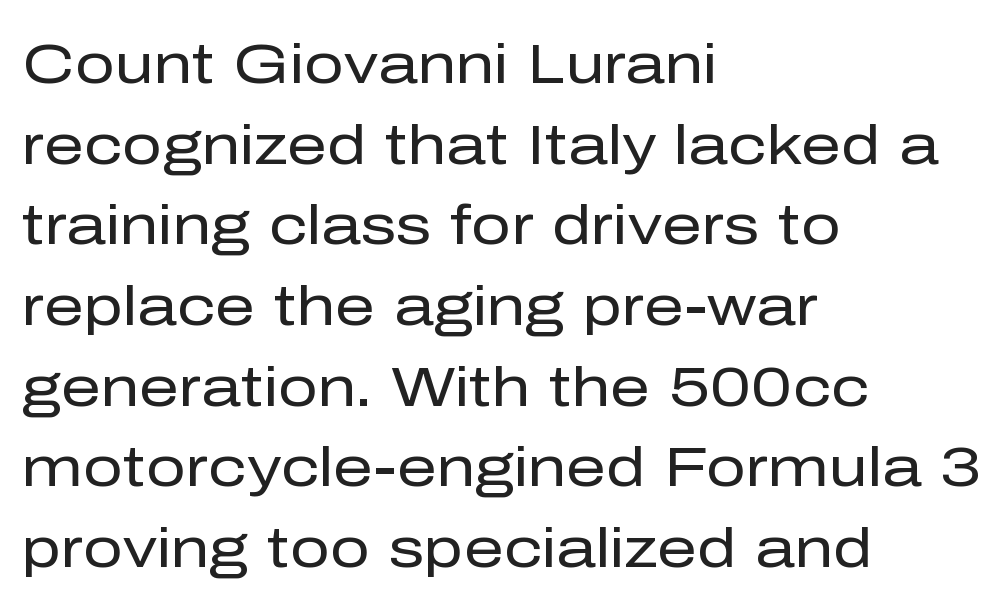
The image shows 56 px regular-weight sans-serif type, upright; set left-aligned, normal line spacing (1.44x), normal letter spacing, not underlined; low stroke contrast and a medium x-height.
